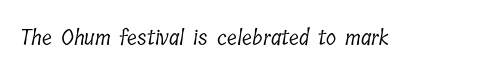
The image shows 21 px text type; set normal letter spacing, not underlined.
